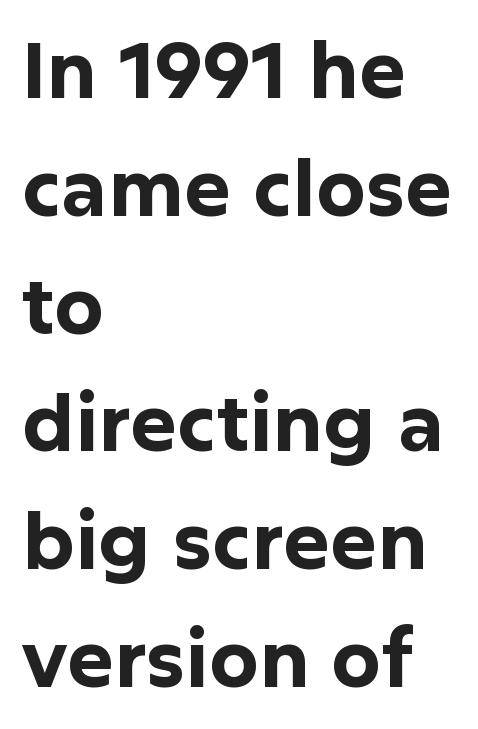
{"serif": "no", "italic": "no", "bold": "yes", "weight": "bold", "width": "normal", "stroke_contrast": "low", "x_height": "medium", "monospaced": "no", "underline": "no", "align": "left", "line_spacing": "normal", "line_spacing_ratio": 1.51, "letter_spacing": "normal", "letter_spacing_em": 0.0, "glyph_px": 78}
